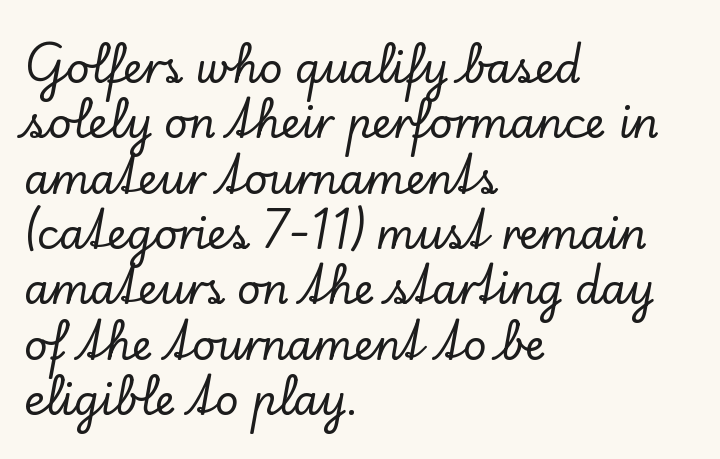
The image shows 41 px serif type; set left-aligned, normal line spacing (1.35x), normal letter spacing, not underlined; low stroke contrast and a small x-height.
